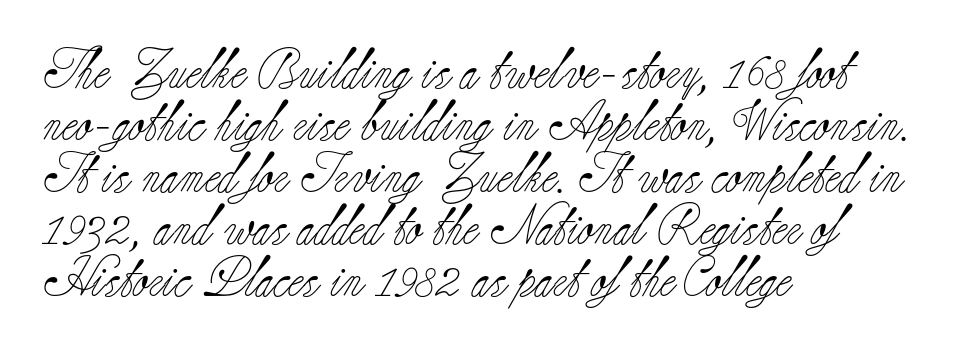
The image shows 40 px light serif type; set left-aligned, normal line spacing (1.3x), normal letter spacing, not underlined; low stroke contrast and a small x-height.
